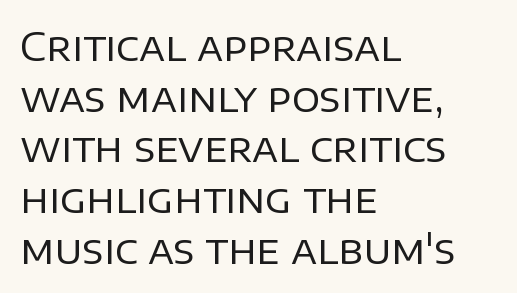
The paragraph has a hard left edge and a soft right edge. Unbolded letterforms with no extra heft. The letters sit at their default tracking, neither squeezed nor spread. The passage shown is typed in a proportional face where columns would drift. This rendering features lettering with no underline. When letters stand straight like this, we call the style roman or upright.
